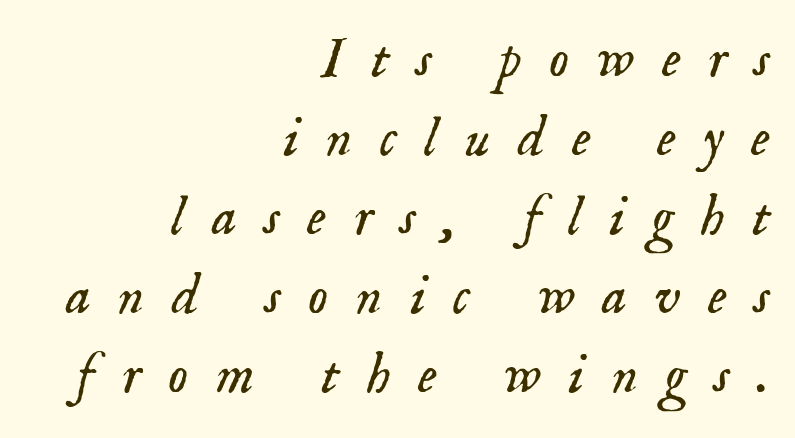
The image shows 56 px light serif type, italic (leaning right); set right-aligned, normal line spacing (1.41x), unusually wide letter spacing (+0.49 em), not underlined; low stroke contrast and a small x-height.
